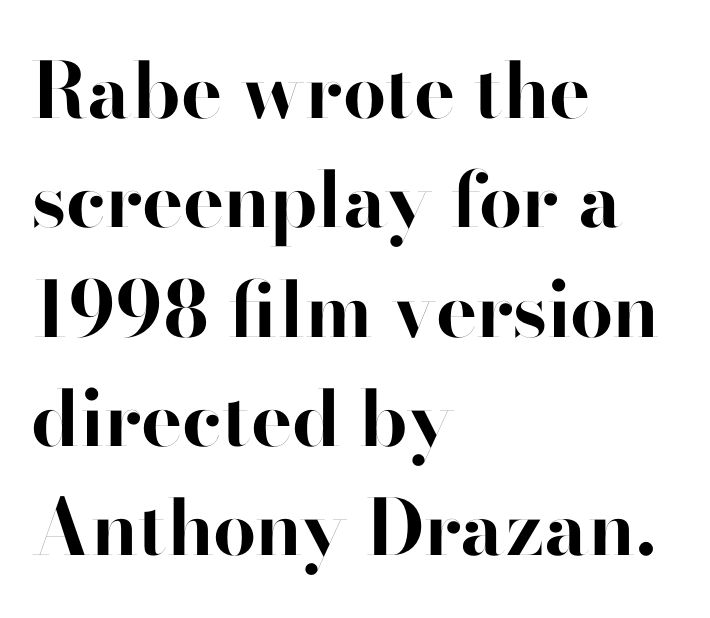
The rendering shows plain stroke endings on the letterforms — a sans-serif design. These lines sit exactly where default settings would place them. This is heavy type, rendered in bold. Think of a printed novel: that variable character pitch is what you see here.
